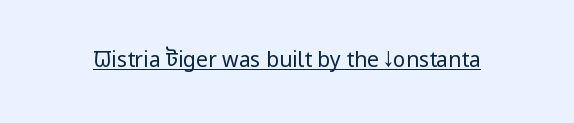
The image shows 21 px text type, upright; set normal letter spacing, underlined.
